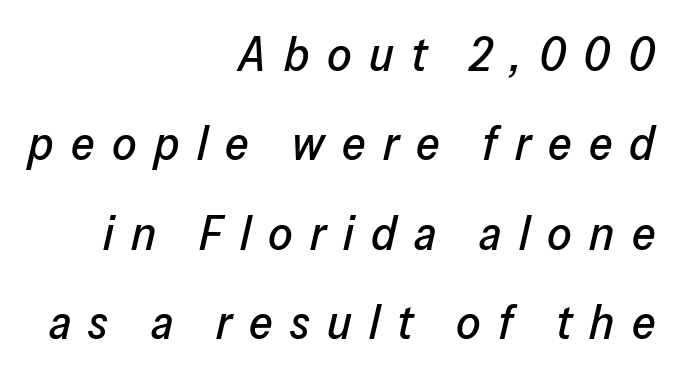
Q: Is the text italic (slanted)? A: Yes, it leans right by about 13 degrees.
Q: Is the text underlined? A: No.
Q: How is the paragraph aligned? A: Right-aligned.
Q: Is the spacing between letters normal or unusually wide? A: Unusually wide.
Q: Width (condensed, normal, or wide)? A: Normal.
Q: Stroke contrast? A: Low.
Q: x-height? A: Medium.
Q: Monospaced? A: No.
